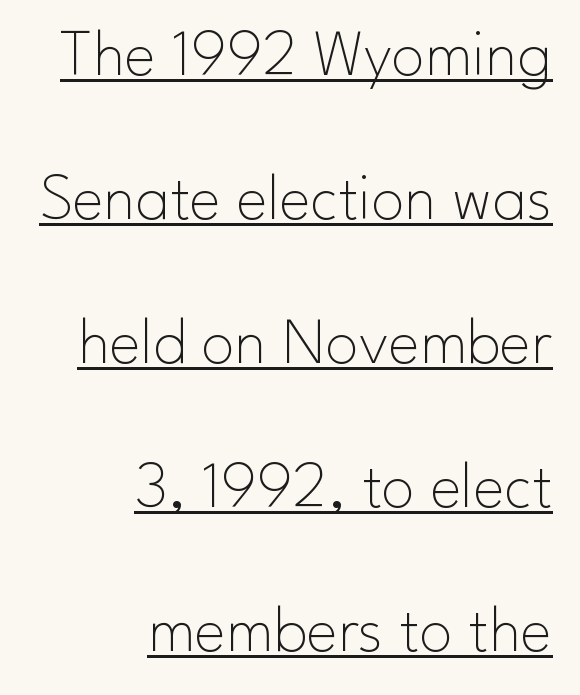
Q: Is the text bold? A: No.
Q: Is the text italic (slanted)? A: No, it is upright.
Q: Is the typeface a serif or a sans-serif typeface? A: Sans-serif.
Q: Is the text underlined? A: Yes.
Q: How is the paragraph aligned? A: Right-aligned.
Q: Is the spacing between letters normal or unusually wide? A: Normal.
Q: Is the spacing between lines tight, normal or loose? A: Loose.
Q: Width (condensed, normal, or wide)? A: Normal.
Q: Stroke contrast? A: Low.
Q: x-height? A: Small.
Q: Monospaced? A: No.
